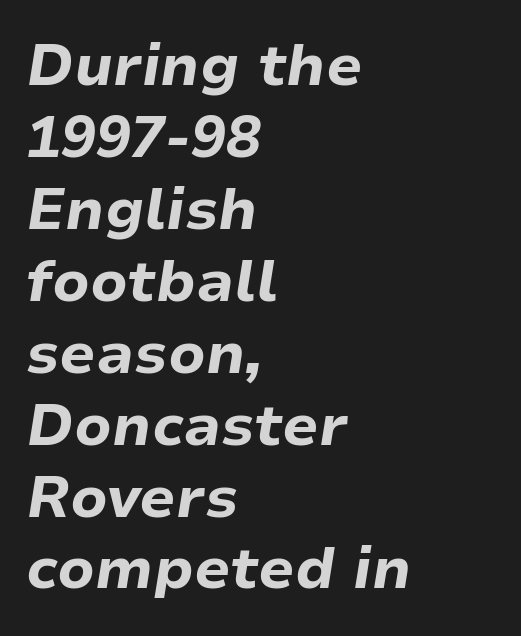
Q: Is the text bold? A: Yes.
Q: Is the text italic (slanted)? A: Yes, it leans right by about 9 degrees.
Q: Is the text underlined? A: No.
Q: How is the paragraph aligned? A: Left-aligned.
Q: Is the spacing between letters normal or unusually wide? A: Normal.
Q: Width (condensed, normal, or wide)? A: Normal.
Q: Stroke contrast? A: Low.
Q: x-height? A: Medium.
Q: Monospaced? A: No.
